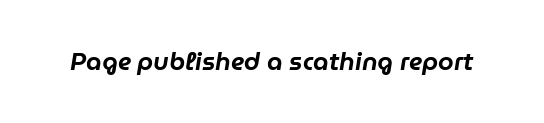
Words float on clear page, feet unadorned. The typography opts for an oblique posture over an upright one. Glyph-to-glyph distance matches everyday printed text.
